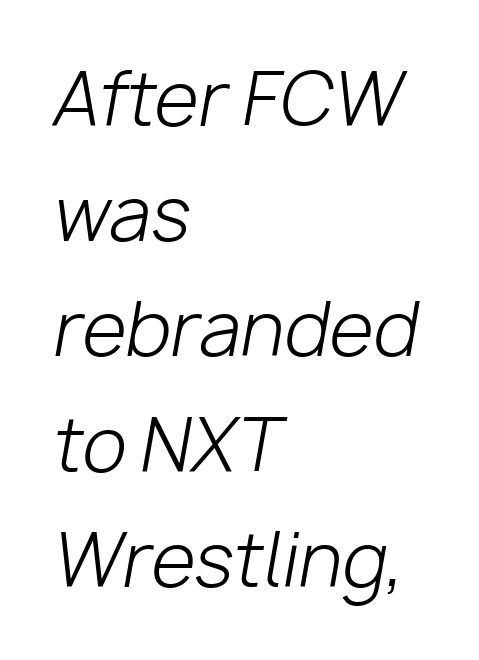
Line spacing here is normal. Stroke thickness stays within the range of a standard reading face or lighter. Is this a fixed-width face? No — the glyphs have proportional, varying widths. Emphasis-style slanted type is in use. Anything drawn beneath the words? Only blank space. The gaps between neighbouring characters are ordinary and unremarkable.
